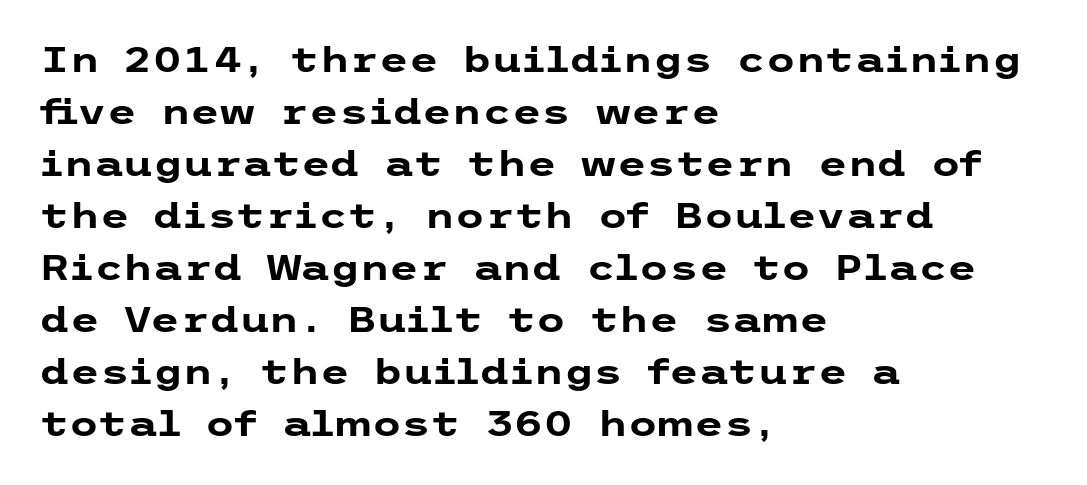
{"serif": "no", "italic": "no", "bold": "yes", "weight": "heavy", "width": "wide", "stroke_contrast": "low", "x_height": "medium", "underline": "no", "align": "left", "line_spacing": "normal", "line_spacing_ratio": 1.53, "letter_spacing": "normal", "letter_spacing_em": 0.0, "glyph_px": 34}
